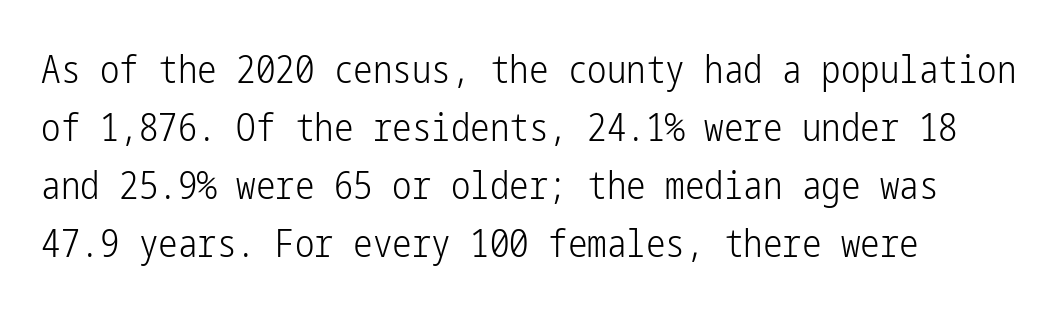
{"serif": "no", "italic": "no", "bold": "no", "weight": "light", "width": "condensed", "stroke_contrast": "low", "x_height": "medium", "underline": "no", "align": "left", "line_spacing": "normal", "line_spacing_ratio": 1.49, "letter_spacing": "normal", "letter_spacing_em": 0.0, "glyph_px": 39}
